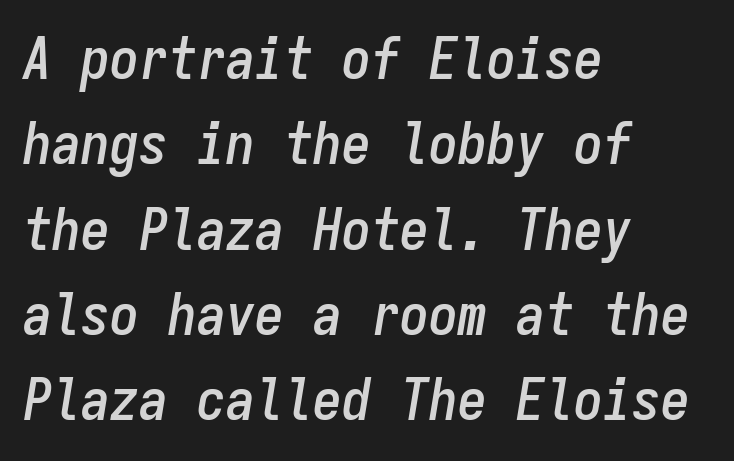
{"italic": "yes", "lean": "right", "slant_degrees": 9, "width": "condensed", "stroke_contrast": "low", "x_height": "medium", "monospaced": "yes", "underline": "no", "align": "left", "line_spacing": "normal", "line_spacing_ratio": 1.47, "letter_spacing": "normal", "letter_spacing_em": 0.0, "glyph_px": 58}
